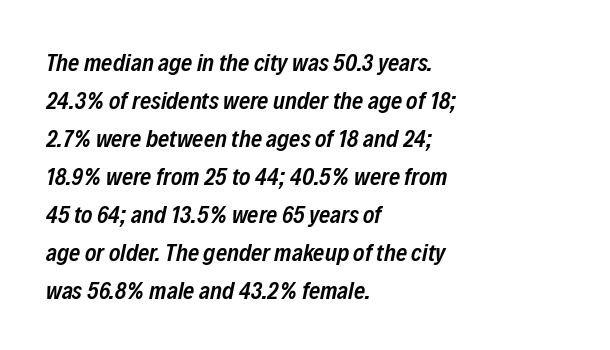
The image shows 24 px text type, italic (leaning right); set left-aligned, normal line spacing (1.58x), normal letter spacing, not underlined.
